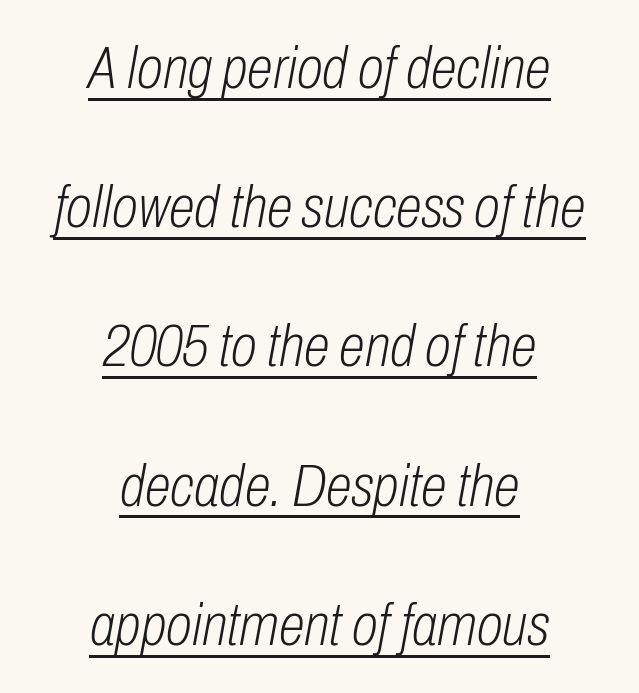
{"italic": "yes", "lean": "right", "slant_degrees": 10, "bold": "no", "weight": "light", "width": "condensed", "stroke_contrast": "low", "x_height": "medium", "monospaced": "no", "underline": "yes", "align": "center", "line_spacing": "loose", "line_spacing_ratio": 2.32, "letter_spacing": "normal", "letter_spacing_em": 0.0, "glyph_px": 60}
